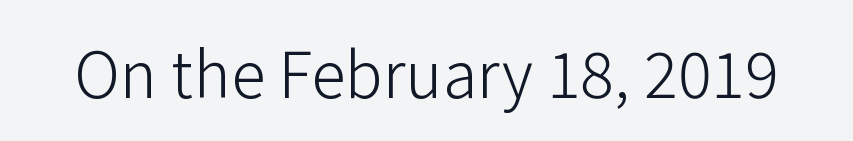
Q: Is the text bold? A: No.
Q: Is the text italic (slanted)? A: No, it is upright.
Q: Is the typeface a serif or a sans-serif typeface? A: Sans-serif.
Q: Is the text underlined? A: No.
Q: Is the spacing between letters normal or unusually wide? A: Normal.
Q: Width (condensed, normal, or wide)? A: Normal.
Q: Stroke contrast? A: Low.
Q: x-height? A: Medium.
Q: Monospaced? A: No.
